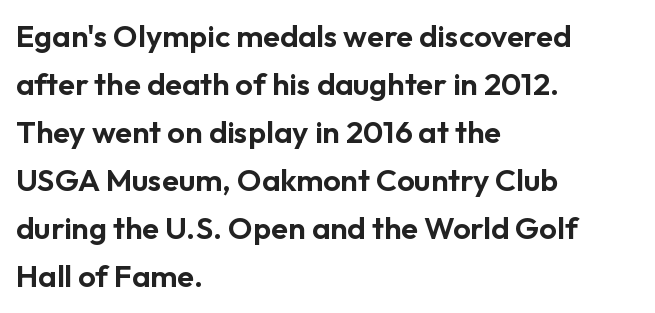
The image shows 31 px sans-serif type, upright; set left-aligned, normal line spacing (1.55x), normal letter spacing, not underlined; low stroke contrast and a medium x-height.
